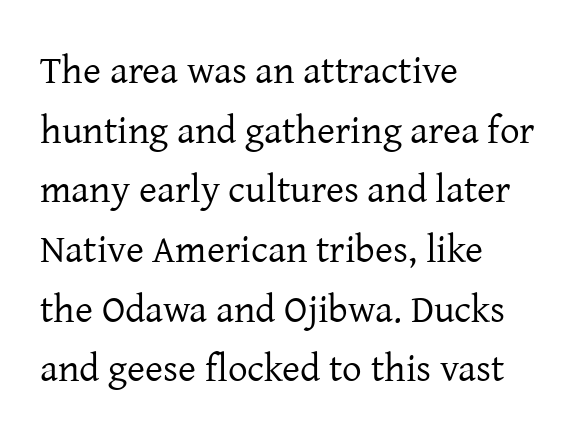
{"serif": "yes", "italic": "no", "bold": "no", "weight": "regular", "width": "normal", "stroke_contrast": "low", "x_height": "medium", "monospaced": "no", "underline": "no", "align": "left", "line_spacing": "normal", "line_spacing_ratio": 1.53, "letter_spacing": "normal", "letter_spacing_em": 0.0, "glyph_px": 39}
